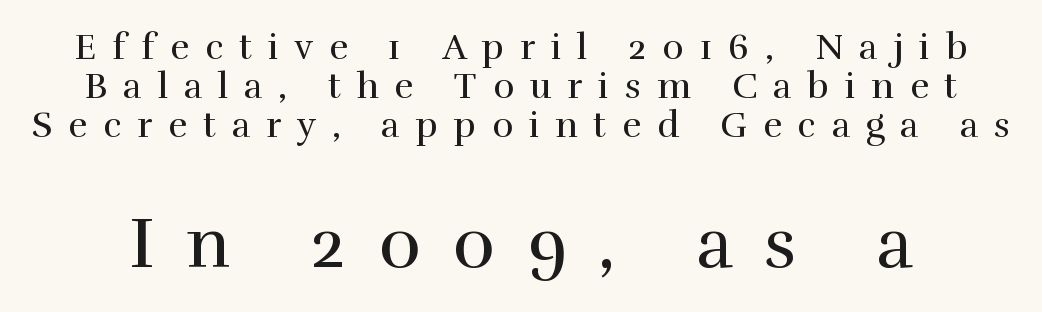
The glyphs are unaccompanied by any horizontal stroke below them. Each new line begins almost immediately beneath the previous one. The glyphs in this specimen are seriffed. The font sits on the lighter half of the weight spectrum, regular included. A typesetter would call this proportional, since set widths differ per character. Tall strokes in this sample are plumb rather than angled.
